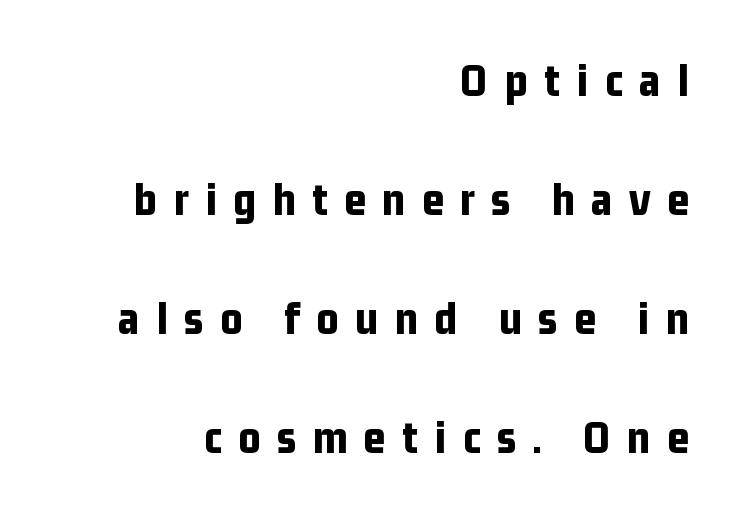
{"serif": "no", "italic": "no", "bold": "yes", "weight": "bold", "width": "condensed", "stroke_contrast": "low", "x_height": "medium", "monospaced": "no", "underline": "no", "align": "right", "line_spacing": "loose", "line_spacing_ratio": 2.48, "letter_spacing": "wide", "letter_spacing_em": 0.34, "glyph_px": 48}
